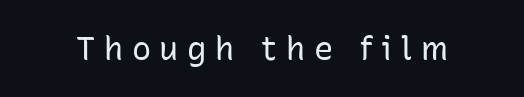
Type style note: lacks serifs. Is the stroke heavy? The answer is a plain regular-or-lighter. Glance below the letters and you will spot only blank space. Proportional: the letters do not fall into vertical columns.
